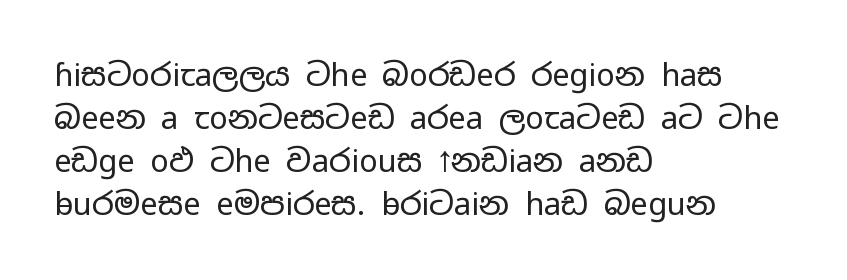
The typeface chosen for these lines omits serifs. This is roman type, the default non-slanted kind. The lines sit at an ordinary, default distance from one another. The zone under the glyphs is completely vacant. The letters advance in unequal steps, a hallmark of proportional type. The letterforms sit shoulder to shoulder at normal distance.
